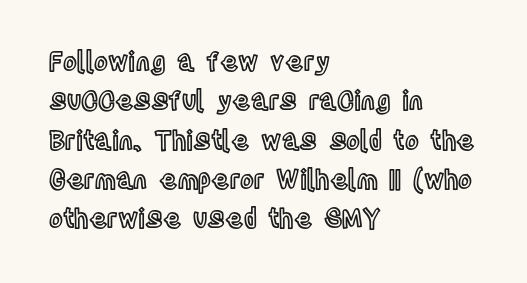
Q: Is the text italic (slanted)? A: No, it is upright.
Q: Is the text underlined? A: No.
Q: How is the paragraph aligned? A: Left-aligned.
Q: Is the spacing between letters normal or unusually wide? A: Normal.
Q: Is the spacing between lines tight, normal or loose? A: Normal.
